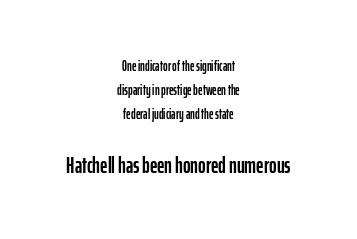
The image shows 23 px text type, upright; set centered, line spacing 1.72x, normal letter spacing, not underlined; the second (bottom) block is 1.64x larger.
